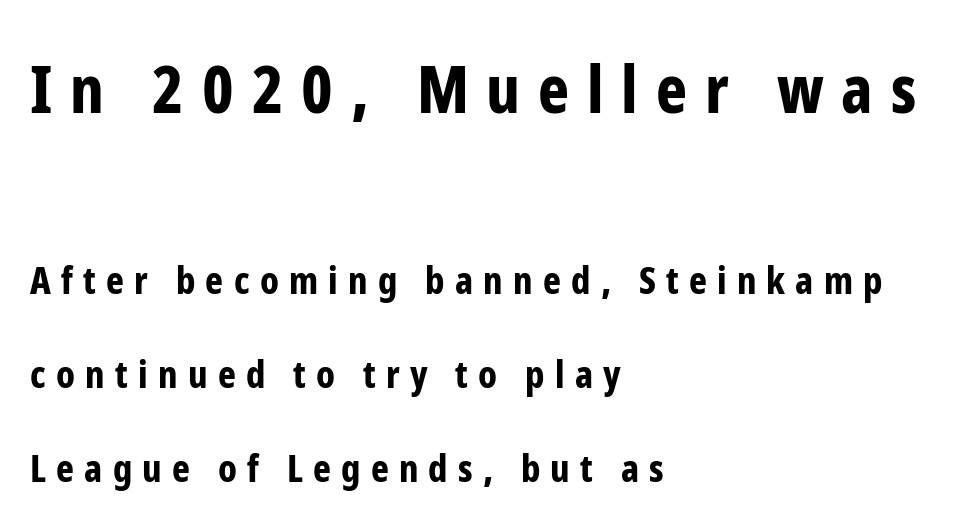
A student would call this left alignment; a typographer would say flush left, rag right. Designer's note — italics off, roman on. No word sits above an underline. The type is letterspaced generously, with wide tracking. The strokes are fattened all the way to bold.
